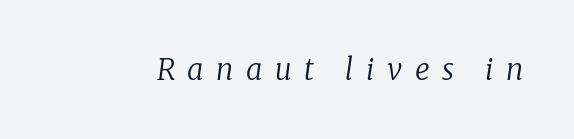
{"serif": "yes", "italic": "yes", "lean": "right", "slant_degrees": 8, "bold": "no", "weight": "regular", "width": "normal", "stroke_contrast": "low", "x_height": "medium", "monospaced": "no", "underline": "no", "letter_spacing": "wide", "letter_spacing_em": 0.43, "glyph_px": 29}
